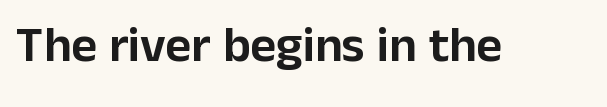
The image shows 50 px sans-serif type, upright; set normal letter spacing, not underlined; low stroke contrast and a medium x-height.
